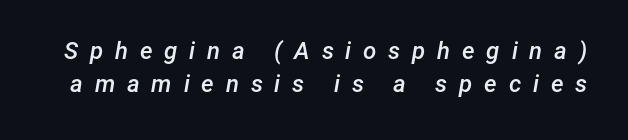
Q: Is the text bold? A: Semi-bold.
Q: Is the text italic (slanted)? A: Yes, it leans right by about 12 degrees.
Q: Is the text underlined? A: No.
Q: Is the spacing between letters normal or unusually wide? A: Unusually wide.
Q: Is the spacing between lines tight, normal or loose? A: Normal.
